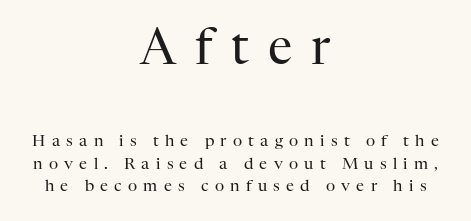
The image shows 49 px regular-weight serif type, upright; set centered, normal line spacing (1.39x), unusually wide letter spacing (+0.39 em), not underlined; the first (top) block is 3.06x larger; high stroke contrast and a medium x-height.
